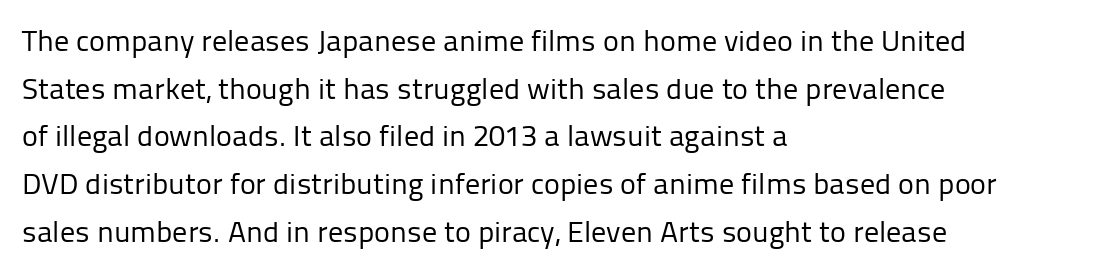
Q: Is the text bold? A: No.
Q: Is the text italic (slanted)? A: No, it is upright.
Q: Is the typeface a serif or a sans-serif typeface? A: Sans-serif.
Q: Is the text underlined? A: No.
Q: How is the paragraph aligned? A: Left-aligned.
Q: Is the spacing between letters normal or unusually wide? A: Normal.
Q: Is the spacing between lines tight, normal or loose? A: Normal.
Q: Width (condensed, normal, or wide)? A: Normal.
Q: Stroke contrast? A: Low.
Q: x-height? A: Medium.
Q: Monospaced? A: No.
